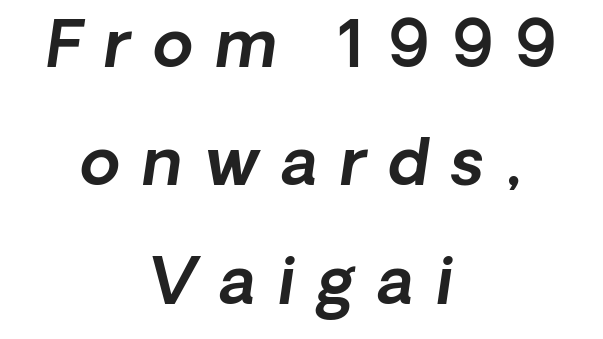
{"italic": "yes", "lean": "right", "slant_degrees": 8, "width": "normal", "x_height": "medium", "monospaced": "no", "underline": "no", "align": "center", "line_spacing_ratio": 1.82, "letter_spacing": "wide", "letter_spacing_em": 0.34, "glyph_px": 65}
